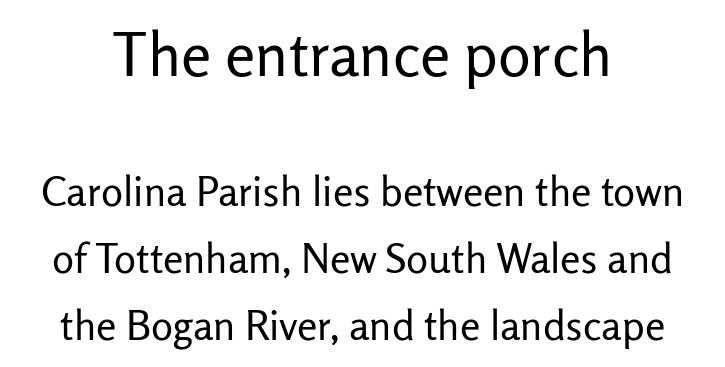
Caption: face not bold, strokes unweighted. Is this a fixed-width face? No — the glyphs have proportional, varying widths. Students, observe: this is what conventionally led text looks like. Stroke terminals: plain, sans-serif. Nobody drew a line under any word here. Glyph-to-glyph distance matches everyday printed text.
